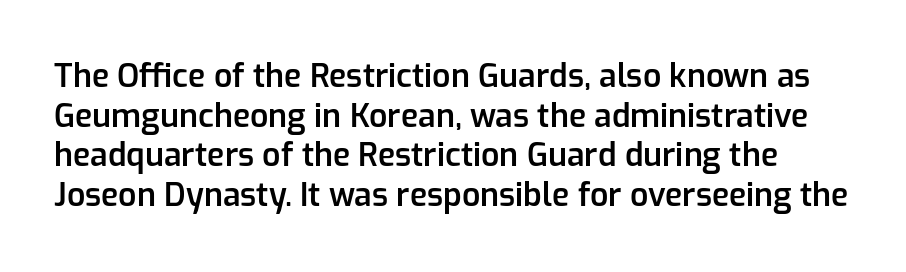
Q: Is the text bold? A: Semi-bold.
Q: Is the text italic (slanted)? A: No, it is upright.
Q: Is the typeface a serif or a sans-serif typeface? A: Sans-serif.
Q: Is the text underlined? A: No.
Q: Is the spacing between letters normal or unusually wide? A: Normal.
Q: Width (condensed, normal, or wide)? A: Normal.
Q: Stroke contrast? A: Low.
Q: x-height? A: Medium.
Q: Monospaced? A: No.
